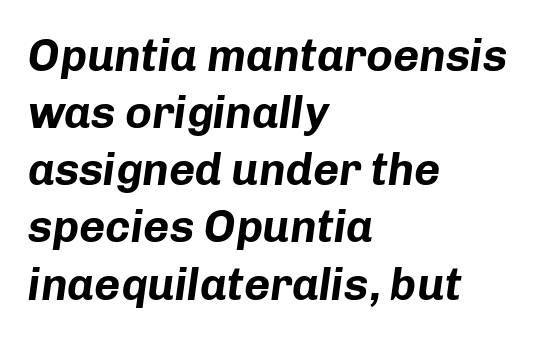
You could call the tracking neutral — neither tight nor loose. These lines carry a lot of weight — the face is fully bold. Proportional: the letters do not fall into vertical columns. These lines were composed using italics. Unmarked baselines from the first word to the last.
